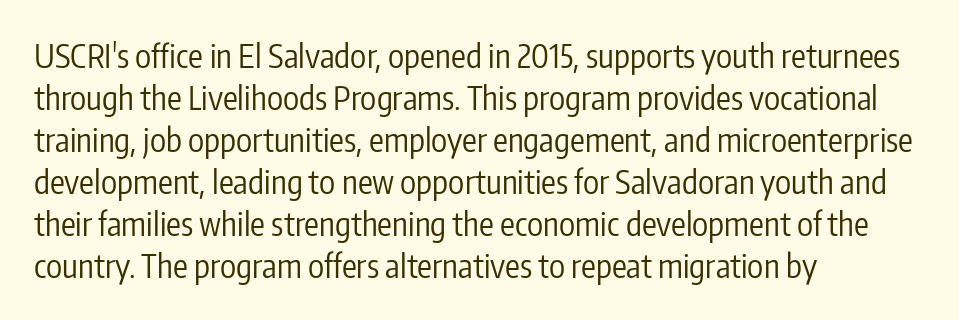
The image shows 33 px regular-weight, condensed sans-serif type, upright; set left-aligned, normal line spacing (1.27x), normal letter spacing, not underlined; low stroke contrast and a medium x-height.
